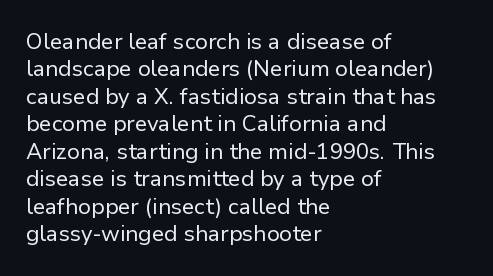
The image shows 22 px text type, upright; set left-aligned, normal line spacing (1.25x), normal letter spacing, not underlined.
